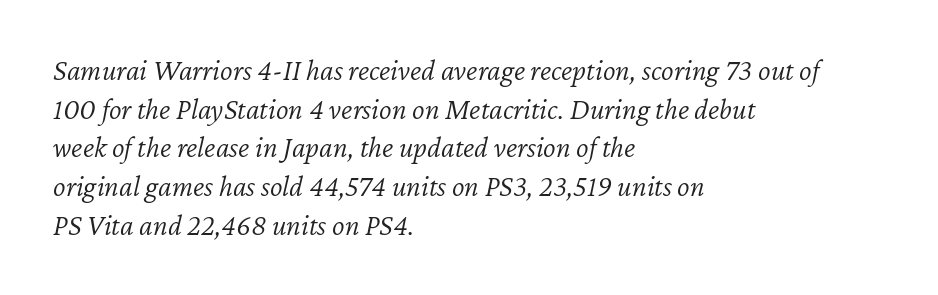
The image shows 30 px light type, italic (leaning right); set left-aligned, normal line spacing (1.29x), normal letter spacing, not underlined; low stroke contrast and a medium x-height.
